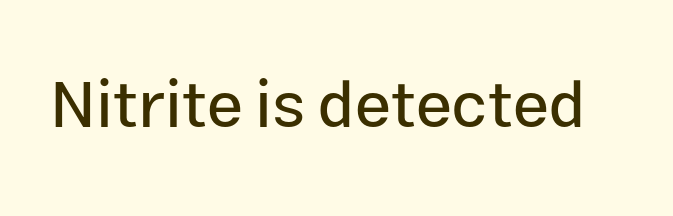
Q: Is the text italic (slanted)? A: No, it is upright.
Q: Is the typeface a serif or a sans-serif typeface? A: Sans-serif.
Q: Is the text underlined? A: No.
Q: Is the spacing between letters normal or unusually wide? A: Normal.
Q: Width (condensed, normal, or wide)? A: Normal.
Q: Stroke contrast? A: Low.
Q: x-height? A: Medium.
Q: Monospaced? A: No.
